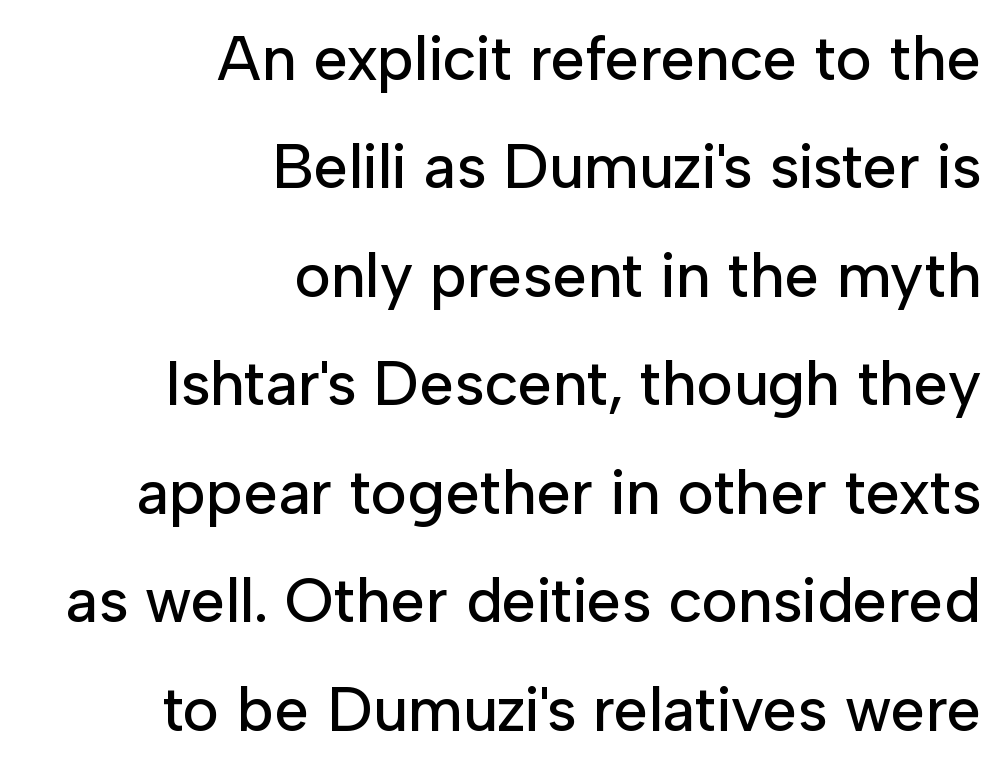
Q: Is the text italic (slanted)? A: No, it is upright.
Q: Is the typeface a serif or a sans-serif typeface? A: Sans-serif.
Q: Is the text underlined? A: No.
Q: How is the paragraph aligned? A: Right-aligned.
Q: Is the spacing between letters normal or unusually wide? A: Normal.
Q: Width (condensed, normal, or wide)? A: Normal.
Q: Stroke contrast? A: Low.
Q: x-height? A: Medium.
Q: Monospaced? A: No.
